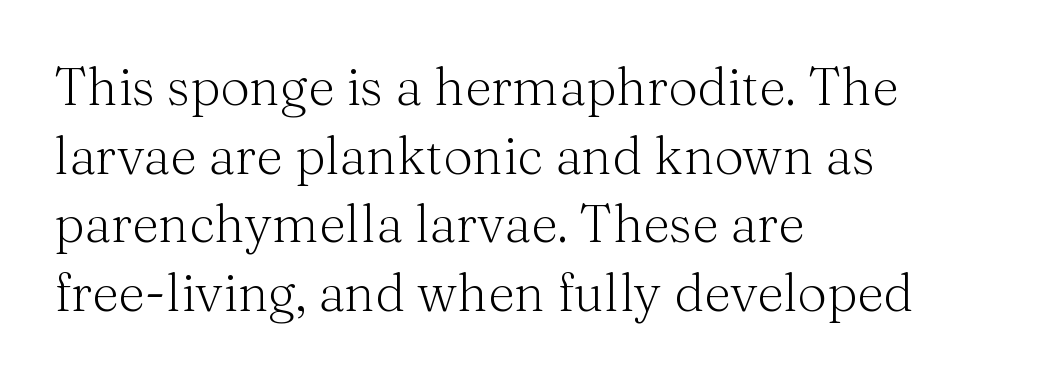
Q: Is the text bold? A: No.
Q: Is the text italic (slanted)? A: No, it is upright.
Q: Is the typeface a serif or a sans-serif typeface? A: Serif.
Q: Is the text underlined? A: No.
Q: How is the paragraph aligned? A: Left-aligned.
Q: Is the spacing between letters normal or unusually wide? A: Normal.
Q: Is the spacing between lines tight, normal or loose? A: Normal.
Q: Width (condensed, normal, or wide)? A: Normal.
Q: Stroke contrast? A: Medium.
Q: x-height? A: Medium.
Q: Monospaced? A: No.
